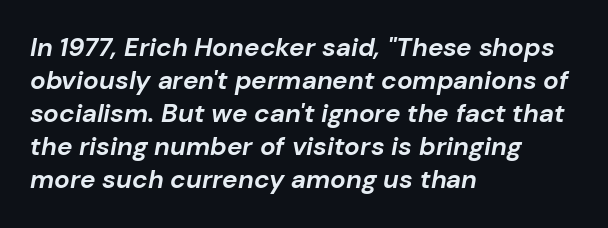
Q: Is the text bold? A: Yes.
Q: Is the text italic (slanted)? A: Yes, it leans right by about 10 degrees.
Q: Is the text underlined? A: No.
Q: How is the paragraph aligned? A: Left-aligned.
Q: Is the spacing between letters normal or unusually wide? A: Normal.
Q: Is the spacing between lines tight, normal or loose? A: Normal.
